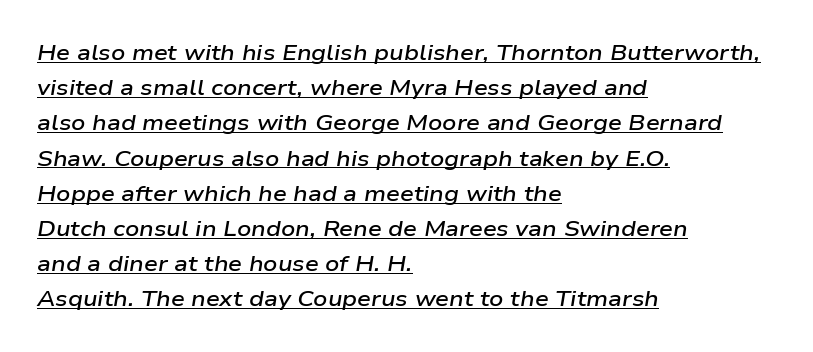
{"italic": "yes", "lean": "right", "slant_degrees": 9, "bold": "semi", "underline": "yes", "align": "left", "line_spacing": "normal", "line_spacing_ratio": 1.6, "letter_spacing": "normal", "letter_spacing_em": 0.0, "glyph_px": 22}
